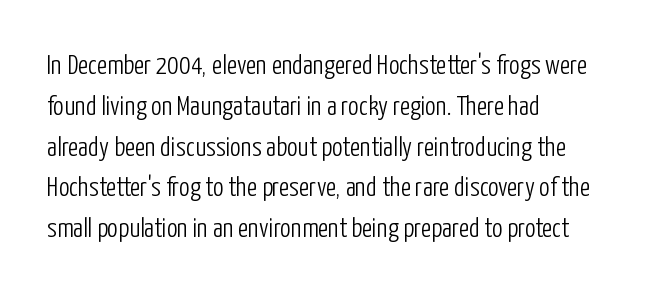
The image shows 27 px text type, upright; set left-aligned, normal line spacing (1.51x), normal letter spacing, not underlined.
